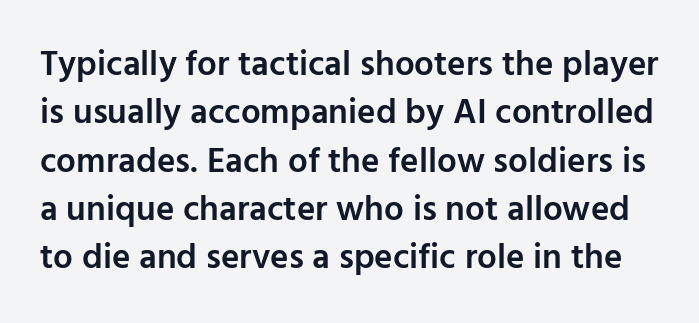
Q: Is the text bold? A: Semi-bold.
Q: Is the text italic (slanted)? A: No, it is upright.
Q: Is the typeface a serif or a sans-serif typeface? A: Sans-serif.
Q: Is the text underlined? A: No.
Q: Is the spacing between letters normal or unusually wide? A: Normal.
Q: Is the spacing between lines tight, normal or loose? A: Normal.
Q: Width (condensed, normal, or wide)? A: Normal.
Q: Stroke contrast? A: Low.
Q: x-height? A: Medium.
Q: Monospaced? A: No.
